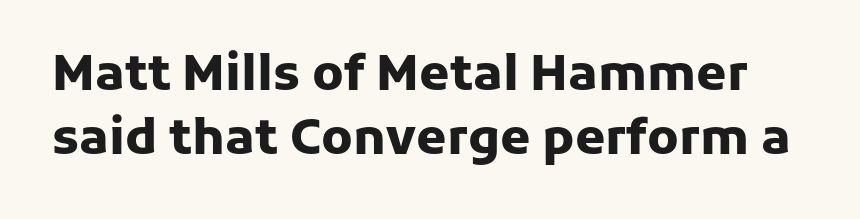
The foot of each line stays bare and open. This is sans-serif lettering, the kind often seen on screens and signage. Character widths vary here, with narrow letters taking less room than wide ones. Line spacing here is normal. You can tell it's not italic because the verticals are truly vertical. In terms of weight, the rendering is a true, heavy bold.
